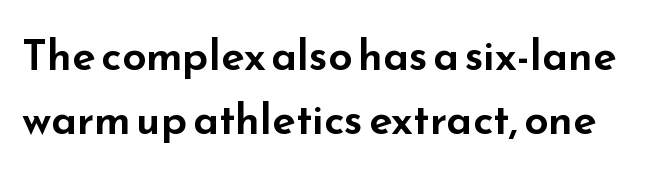
Q: Is the text italic (slanted)? A: No, it is upright.
Q: Is the typeface a serif or a sans-serif typeface? A: Sans-serif.
Q: Is the text underlined? A: No.
Q: Is the spacing between letters normal or unusually wide? A: Normal.
Q: Is the spacing between lines tight, normal or loose? A: Normal.
Q: Width (condensed, normal, or wide)? A: Wide.
Q: Stroke contrast? A: Low.
Q: x-height? A: Small.
Q: Monospaced? A: No.
